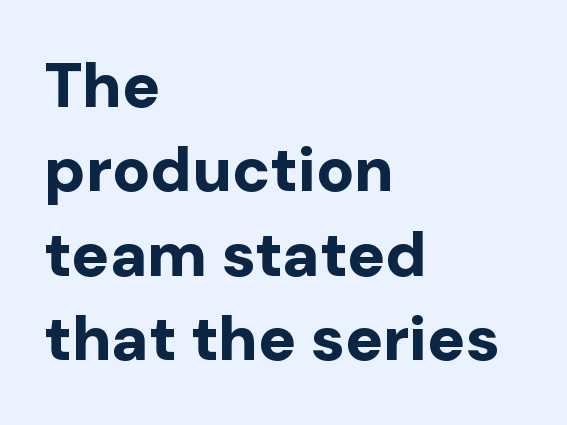
The image shows 63 px bold sans-serif type, upright; set left-aligned, normal line spacing (1.34x), normal letter spacing, not underlined; low stroke contrast and a medium x-height.
